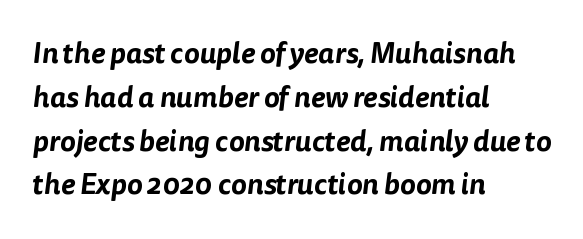
You can tell from the bare stems that sans-serif type was used. Varying glyph widths throughout — classic text-font behaviour. Evenly set lines give the paragraph a standard silhouette. Underlining? Definitely not there. You could call the tracking neutral — neither tight nor loose.
